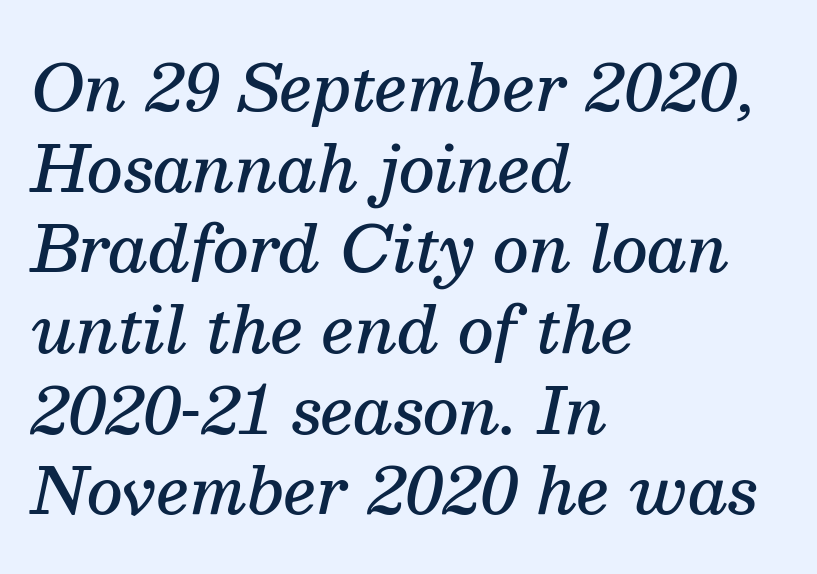
Has an underline been added? It has not. This rendering uses left alignment, leaving the right contour irregular. Quick note: italic. Horizontal bands of white between lines are of average thickness. No extra tracking has been applied to these lines. The rendering uses natural spacing where letterforms have individual widths.
